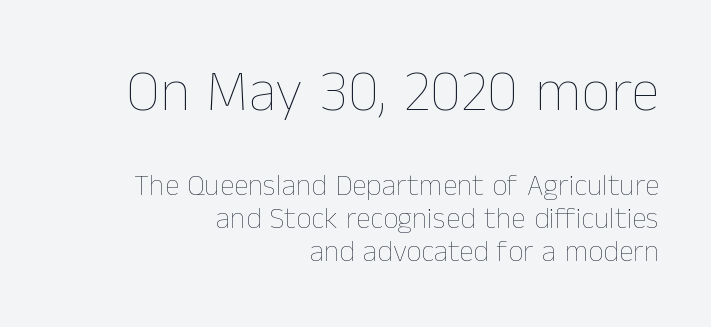
The image shows 59 px thin type, upright; set right-aligned, tight line spacing (1.11x), normal letter spacing, not underlined; the first (top) block is 1.97x larger; low stroke contrast and a medium x-height.
